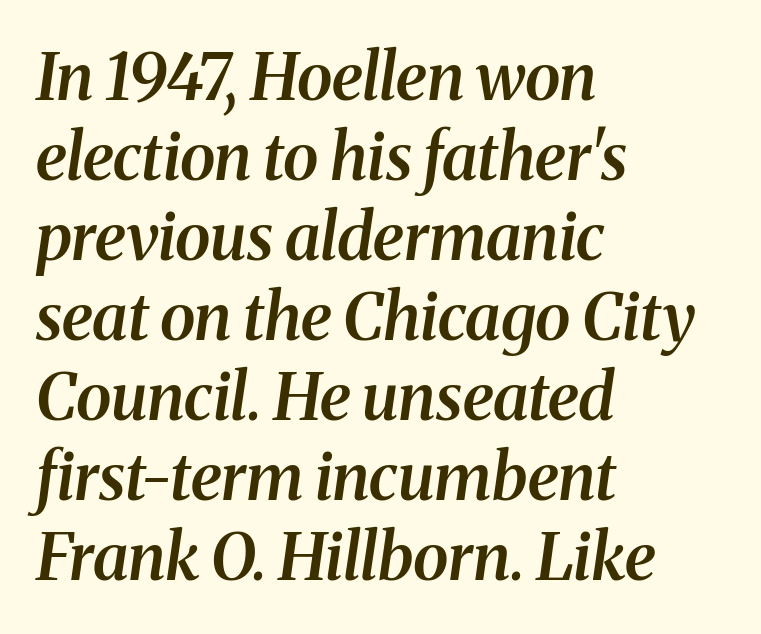
Q: Is the text bold? A: Semi-bold.
Q: Is the text italic (slanted)? A: Yes, it leans right by about 8 degrees.
Q: Is the typeface a serif or a sans-serif typeface? A: Serif.
Q: Is the text underlined? A: No.
Q: How is the paragraph aligned? A: Left-aligned.
Q: Is the spacing between letters normal or unusually wide? A: Normal.
Q: Width (condensed, normal, or wide)? A: Normal.
Q: Stroke contrast? A: Medium.
Q: x-height? A: Medium.
Q: Monospaced? A: No.
